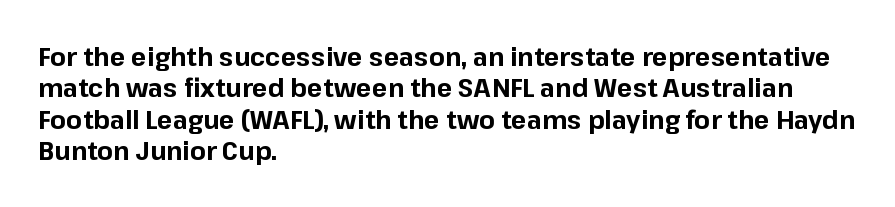
Q: Is the text bold? A: Yes.
Q: Is the text italic (slanted)? A: No, it is upright.
Q: Is the text underlined? A: No.
Q: How is the paragraph aligned? A: Left-aligned.
Q: Is the spacing between letters normal or unusually wide? A: Normal.
